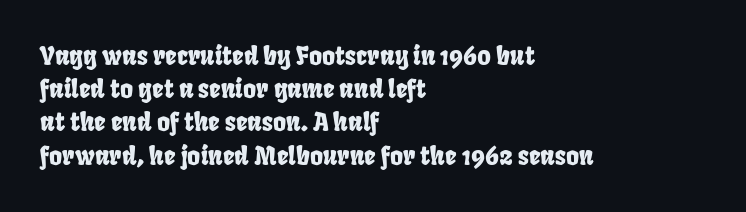
{"underline": "no", "align": "left", "line_spacing": "normal", "line_spacing_ratio": 1.33, "letter_spacing": "normal", "letter_spacing_em": 0.0, "glyph_px": 25}
